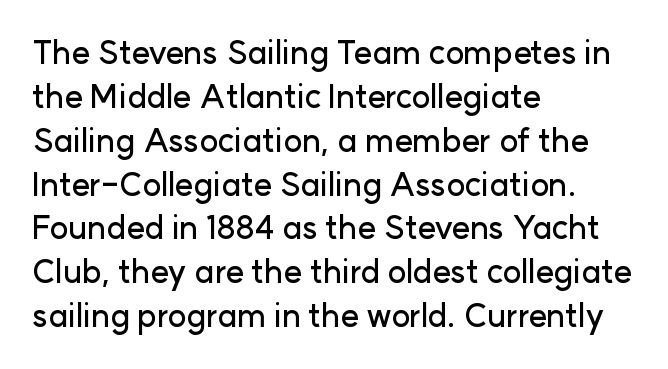
{"serif": "no", "italic": "no", "width": "normal", "stroke_contrast": "low", "x_height": "medium", "monospaced": "no", "underline": "no", "align": "left", "line_spacing": "normal", "line_spacing_ratio": 1.37, "letter_spacing": "normal", "letter_spacing_em": 0.0, "glyph_px": 32}
